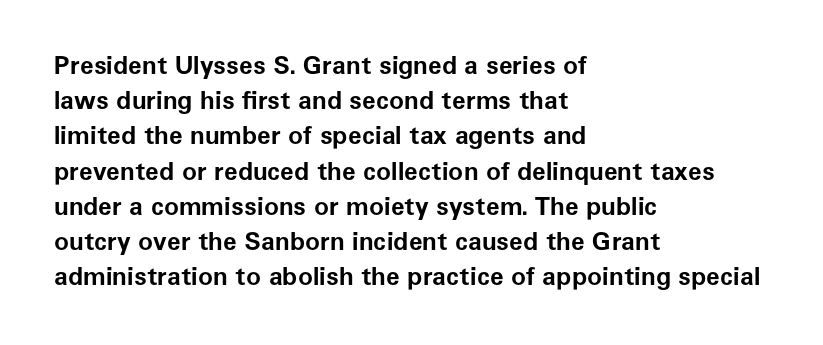
Q: Is the text bold? A: Yes.
Q: Is the text italic (slanted)? A: No, it is upright.
Q: Is the text underlined? A: No.
Q: How is the paragraph aligned? A: Left-aligned.
Q: Is the spacing between letters normal or unusually wide? A: Normal.
Q: Is the spacing between lines tight, normal or loose? A: Normal.
